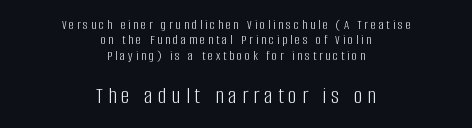
The image shows 24 px text type, upright; set centered, tight line spacing (1.1x), unusually wide letter spacing (+0.21 em), not underlined; the second (bottom) block is 1.71x larger.
